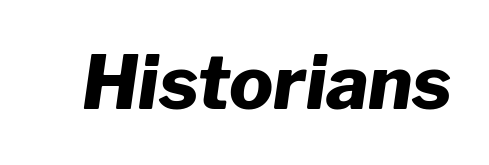
{"italic": "yes", "lean": "right", "slant_degrees": 8, "bold": "yes", "weight": "heavy", "width": "normal", "stroke_contrast": "low", "x_height": "medium", "monospaced": "no", "underline": "no", "letter_spacing": "normal", "letter_spacing_em": 0.0, "glyph_px": 74}
